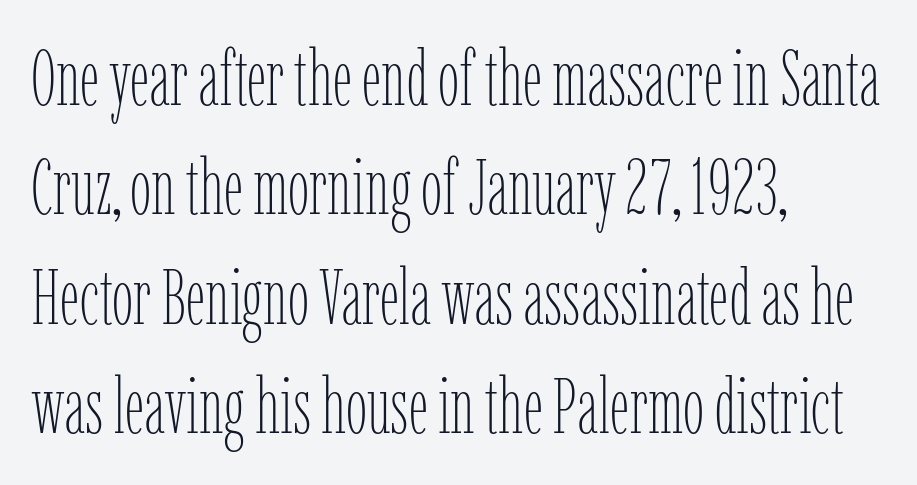
The specimen reads as upright at a glance. The rendering uses a moderate line-height, typical for paragraphs. These glyphs show unthickened strokes, regular width or finer. The lines are quadded left. The foot of each line stays bare and open.
